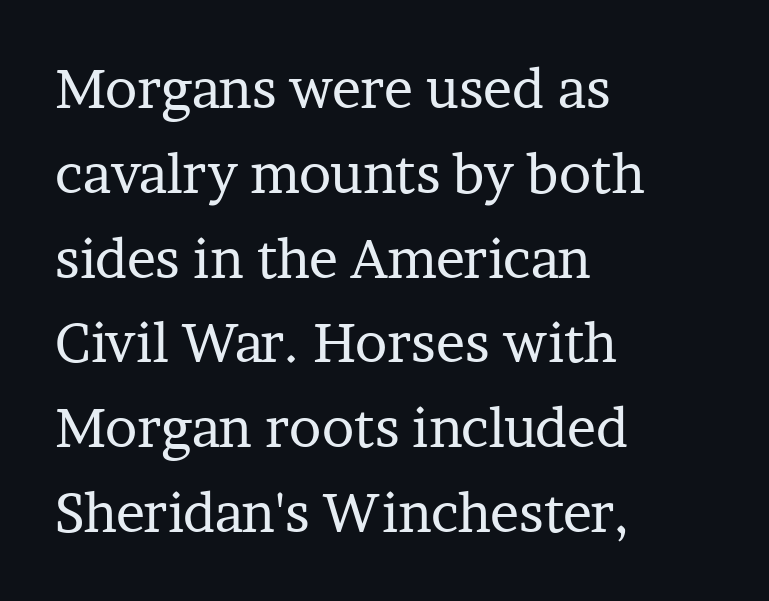
{"serif": "yes", "italic": "no", "bold": "no", "weight": "regular", "width": "normal", "stroke_contrast": "low", "x_height": "medium", "monospaced": "no", "underline": "no", "align": "left", "line_spacing": "normal", "line_spacing_ratio": 1.57, "letter_spacing": "normal", "letter_spacing_em": 0.0, "glyph_px": 54}
